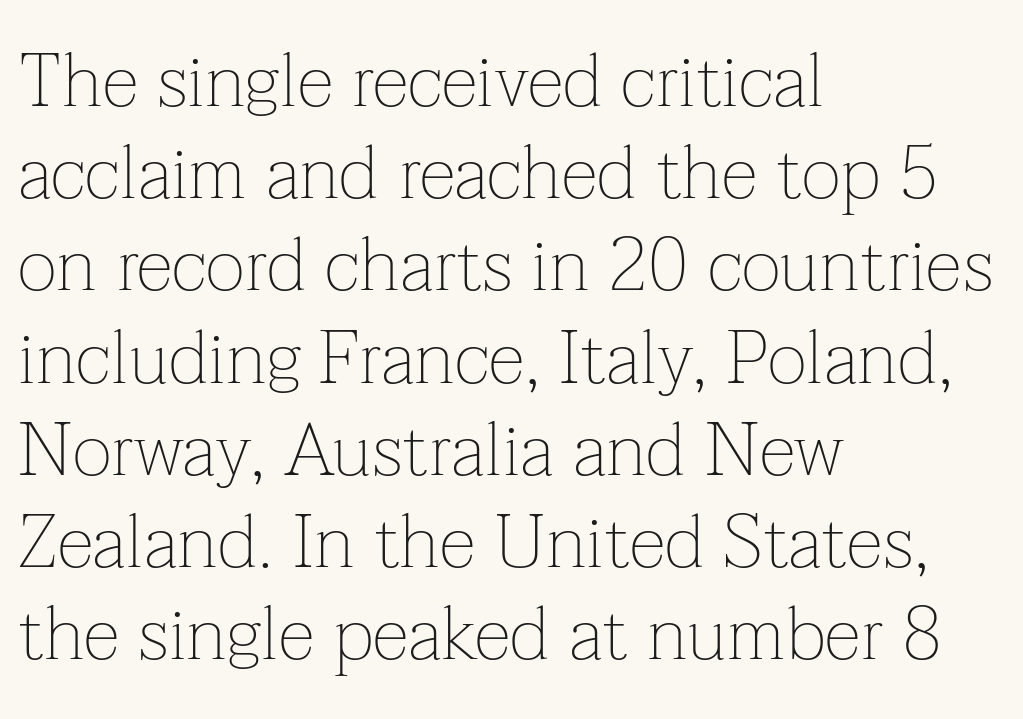
The image shows 75 px thin serif type, upright; set left-aligned, line spacing 1.23x, normal letter spacing, not underlined; low stroke contrast and a medium x-height.
